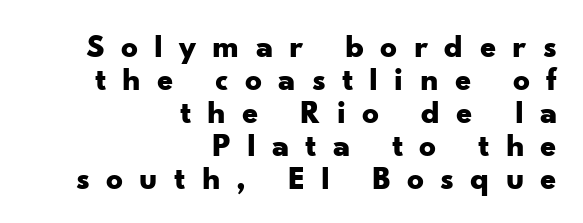
{"serif": "no", "italic": "no", "bold": "yes", "weight": "bold", "width": "wide", "stroke_contrast": "low", "x_height": "small", "monospaced": "no", "underline": "no", "align": "right", "line_spacing": "tight", "line_spacing_ratio": 1.0, "letter_spacing": "wide", "letter_spacing_em": 0.49, "glyph_px": 33}
